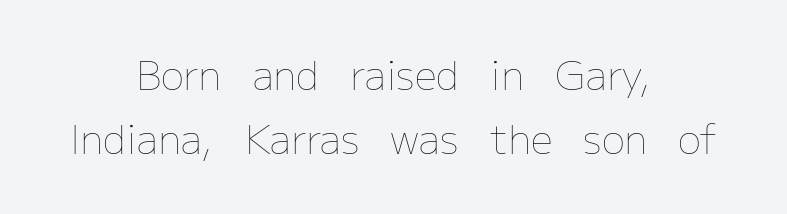
Nobody touched the tracking dial on this one. Centered paragraph, ragged on both sides. No extra ink here — the face is not bold. A typesetter would call this leading conventional body-copy spacing.
